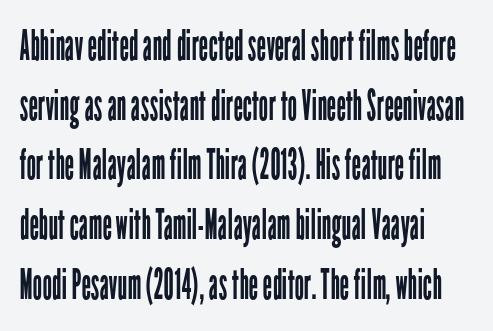
Nothing unusual about the tracking: characters are spaced as the font intends. No extra ink here — the face is not bold. The specimen omits any rule beneath the text block's lines. The ragged edge is on the right, which tells us the setting is flush left. Does the leading feel generous? No, just average. No italicization has been applied; the sample stays upright.
